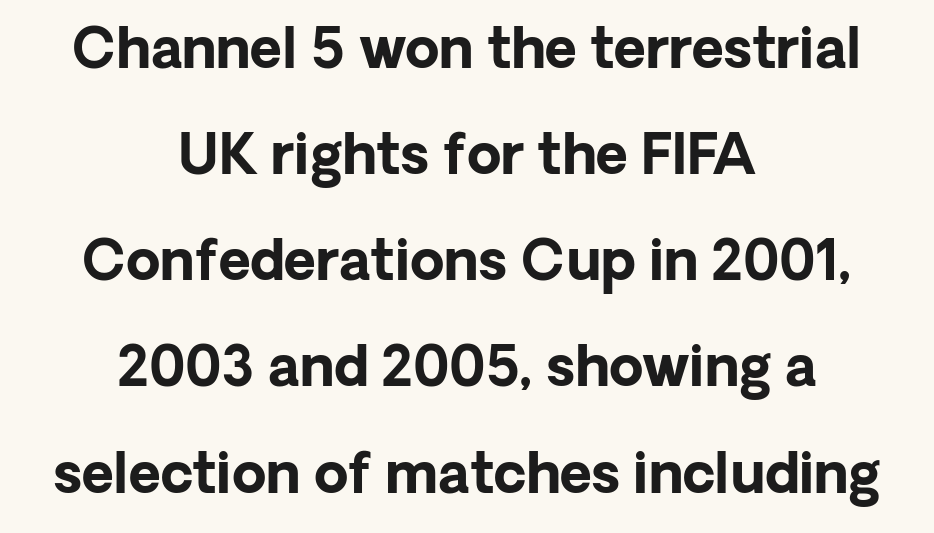
The image shows 55 px bold sans-serif type, upright; set centered, loose line spacing (1.93x), normal letter spacing, not underlined; low stroke contrast and a medium x-height.
